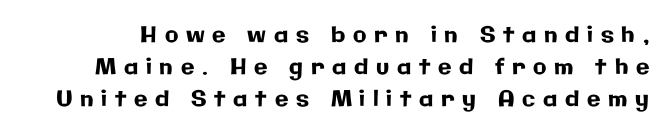
Q: Is the text italic (slanted)? A: No, it is upright.
Q: Is the text underlined? A: No.
Q: Is the spacing between letters normal or unusually wide? A: Unusually wide.
Q: Is the spacing between lines tight, normal or loose? A: Normal.
